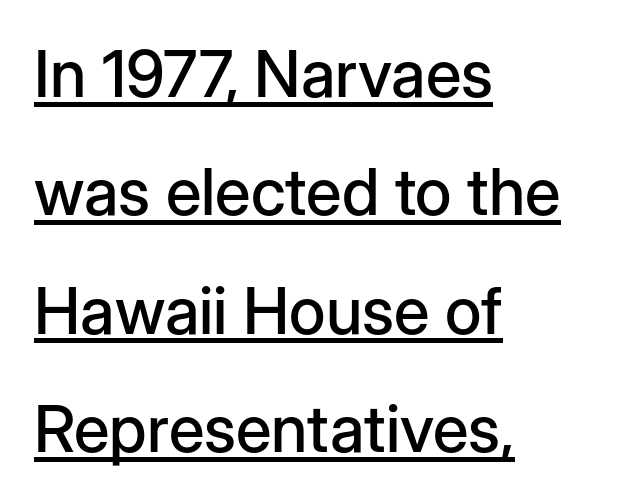
Q: Is the text italic (slanted)? A: No, it is upright.
Q: Is the typeface a serif or a sans-serif typeface? A: Sans-serif.
Q: Is the text underlined? A: Yes.
Q: How is the paragraph aligned? A: Left-aligned.
Q: Is the spacing between letters normal or unusually wide? A: Normal.
Q: Width (condensed, normal, or wide)? A: Normal.
Q: Stroke contrast? A: Low.
Q: x-height? A: Medium.
Q: Monospaced? A: No.
